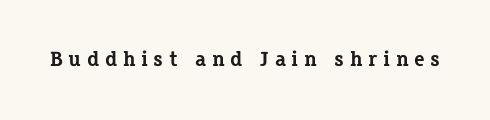
{"italic": "no", "bold": "yes", "underline": "no", "letter_spacing": "wide", "letter_spacing_em": 0.27, "glyph_px": 21}
